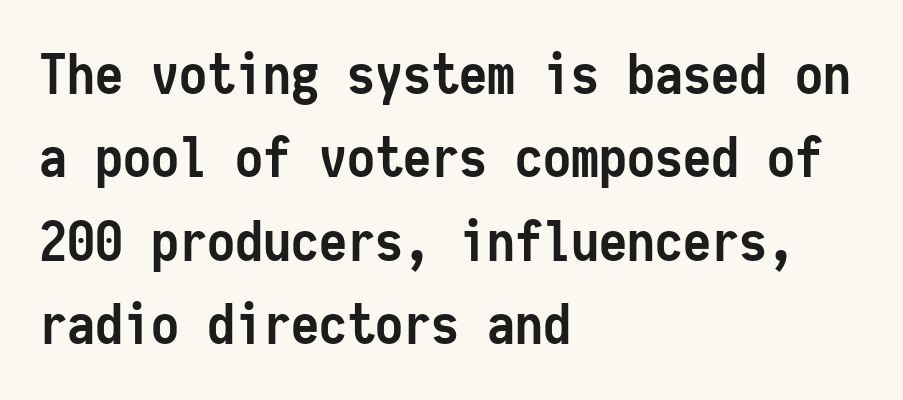
Q: Is the text bold? A: Yes.
Q: Is the text italic (slanted)? A: No, it is upright.
Q: Is the typeface a serif or a sans-serif typeface? A: Sans-serif.
Q: Is the text underlined? A: No.
Q: How is the paragraph aligned? A: Left-aligned.
Q: Is the spacing between letters normal or unusually wide? A: Normal.
Q: Is the spacing between lines tight, normal or loose? A: Normal.
Q: Width (condensed, normal, or wide)? A: Condensed.
Q: Stroke contrast? A: Low.
Q: x-height? A: Medium.
Q: Monospaced? A: Yes.
